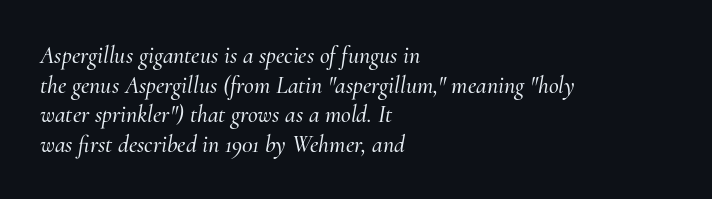
The passage shown has conventional tracking throughout. Alignment: flush left. Descenders hang freely into open space. You can tell it's italic because the verticals aren't actually vertical.
